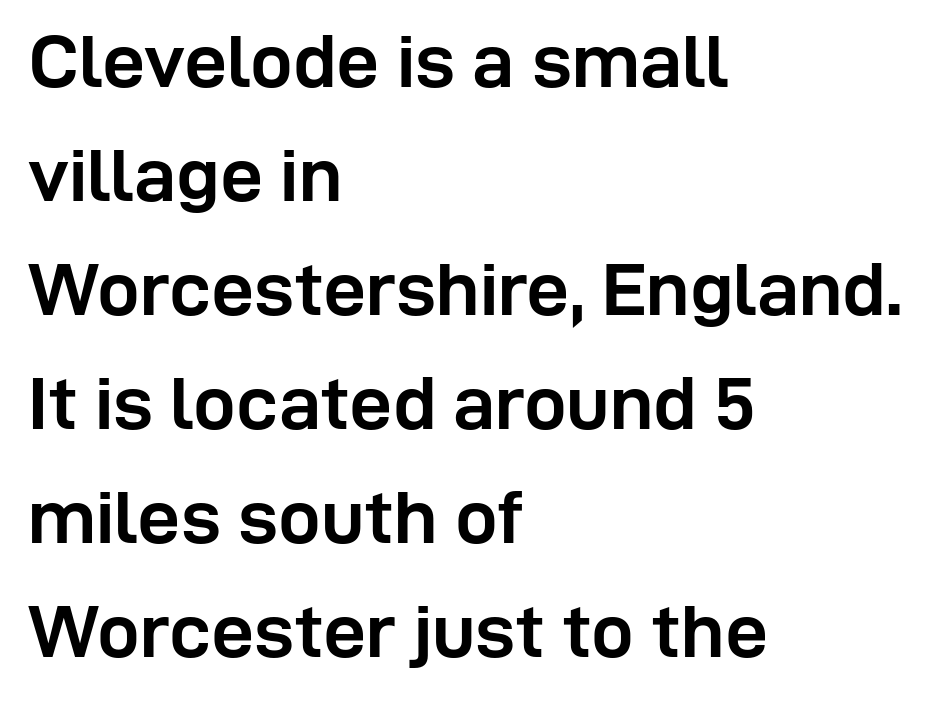
The image shows 76 px semibold sans-serif type, upright; set left-aligned, normal line spacing (1.5x), normal letter spacing, not underlined; low stroke contrast and a medium x-height.
